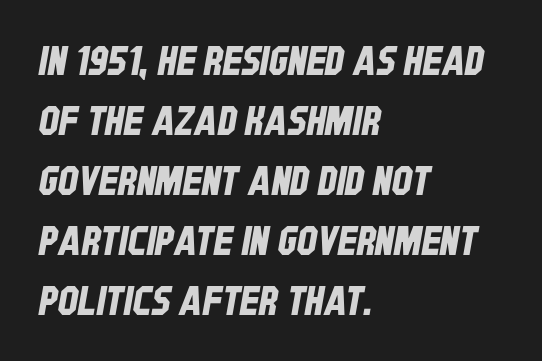
Q: Is the typeface a serif or a sans-serif typeface? A: Sans-serif.
Q: Is the text underlined? A: No.
Q: How is the paragraph aligned? A: Left-aligned.
Q: Is the spacing between letters normal or unusually wide? A: Normal.
Q: Is the spacing between lines tight, normal or loose? A: Normal.
Q: Width (condensed, normal, or wide)? A: Condensed.
Q: Stroke contrast? A: Low.
Q: x-height? A: Large.
Q: Monospaced? A: No.
